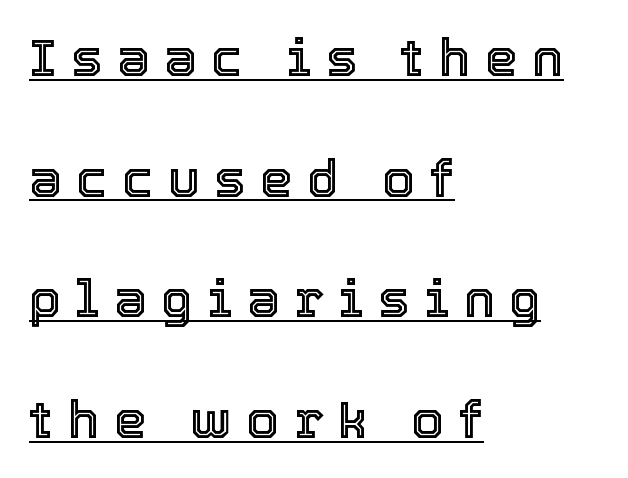
The image shows 52 px text type, upright; set left-aligned, loose line spacing (2.32x), unusually wide letter spacing (+0.28 em), underlined; a medium x-height.
